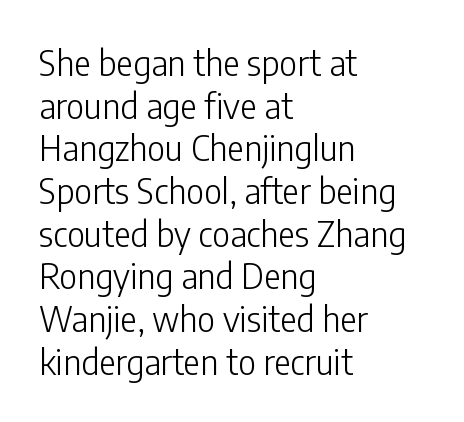
{"serif": "no", "italic": "no", "bold": "no", "weight": "light", "width": "condensed", "stroke_contrast": "low", "x_height": "medium", "monospaced": "no", "underline": "no", "align": "left", "line_spacing_ratio": 1.22, "letter_spacing": "normal", "letter_spacing_em": 0.0, "glyph_px": 35}
